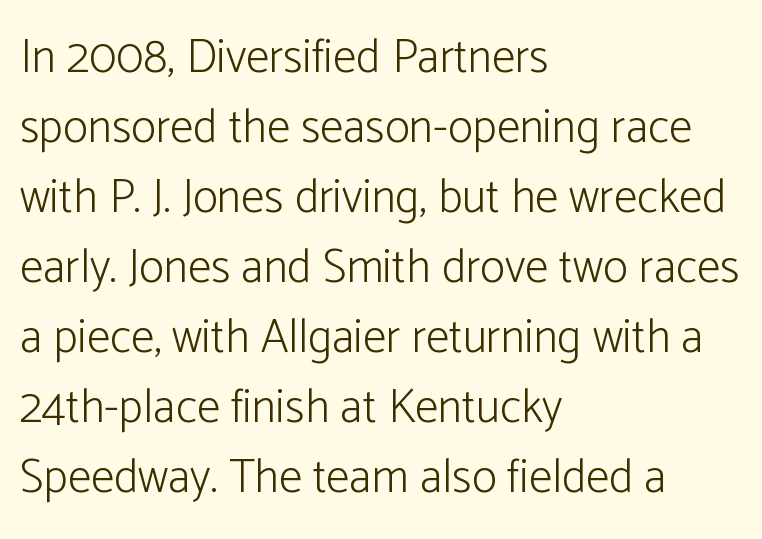
Q: Is the text bold? A: No.
Q: Is the text italic (slanted)? A: No, it is upright.
Q: Is the typeface a serif or a sans-serif typeface? A: Sans-serif.
Q: Is the text underlined? A: No.
Q: How is the paragraph aligned? A: Left-aligned.
Q: Is the spacing between letters normal or unusually wide? A: Normal.
Q: Is the spacing between lines tight, normal or loose? A: Normal.
Q: Width (condensed, normal, or wide)? A: Normal.
Q: Stroke contrast? A: Low.
Q: x-height? A: Medium.
Q: Monospaced? A: No.
